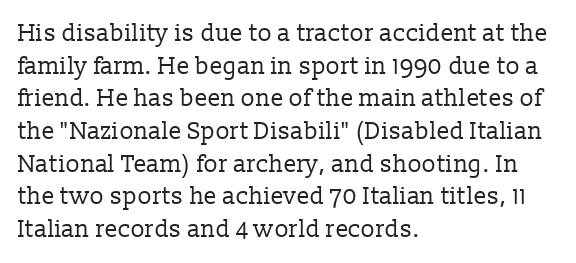
Q: Is the text bold? A: No.
Q: Is the text italic (slanted)? A: No, it is upright.
Q: Is the text underlined? A: No.
Q: How is the paragraph aligned? A: Left-aligned.
Q: Is the spacing between letters normal or unusually wide? A: Normal.
Q: Is the spacing between lines tight, normal or loose? A: Normal.
